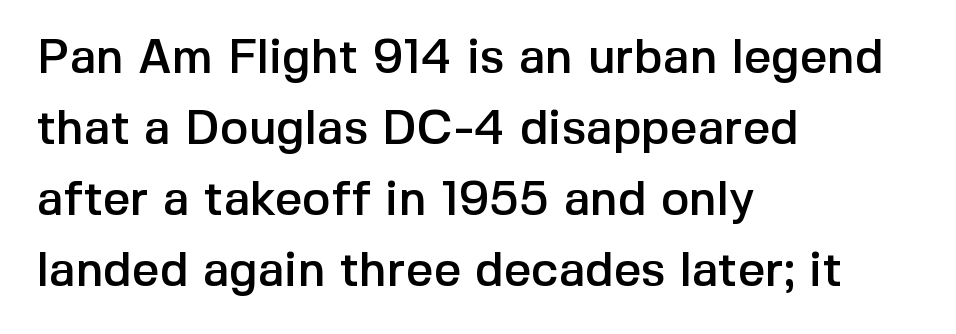
Q: Is the text italic (slanted)? A: No, it is upright.
Q: Is the typeface a serif or a sans-serif typeface? A: Sans-serif.
Q: Is the text underlined? A: No.
Q: How is the paragraph aligned? A: Left-aligned.
Q: Is the spacing between letters normal or unusually wide? A: Normal.
Q: Is the spacing between lines tight, normal or loose? A: Normal.
Q: Width (condensed, normal, or wide)? A: Normal.
Q: x-height? A: Medium.
Q: Monospaced? A: No.
